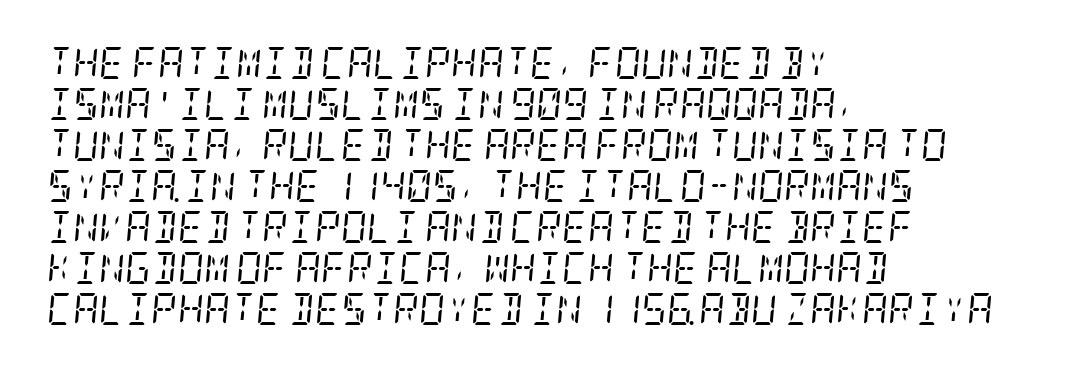
Q: Is the text bold? A: No.
Q: Is the text italic (slanted)? A: Yes, it leans right by about 5 degrees.
Q: Is the typeface a serif or a sans-serif typeface? A: Serif.
Q: Is the text underlined? A: No.
Q: How is the paragraph aligned? A: Left-aligned.
Q: Is the spacing between letters normal or unusually wide? A: Normal.
Q: Is the spacing between lines tight, normal or loose? A: Normal.
Q: Width (condensed, normal, or wide)? A: Condensed.
Q: Stroke contrast? A: Low.
Q: x-height? A: Large.
